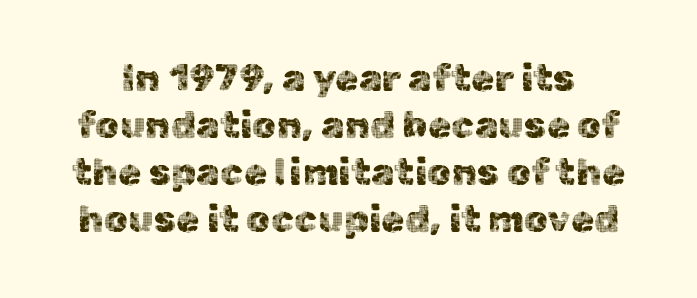
Q: Is the text italic (slanted)? A: No, it is upright.
Q: Is the typeface a serif or a sans-serif typeface? A: Sans-serif.
Q: Is the text underlined? A: No.
Q: Is the spacing between letters normal or unusually wide? A: Normal.
Q: Width (condensed, normal, or wide)? A: Normal.
Q: x-height? A: Medium.
Q: Monospaced? A: No.
